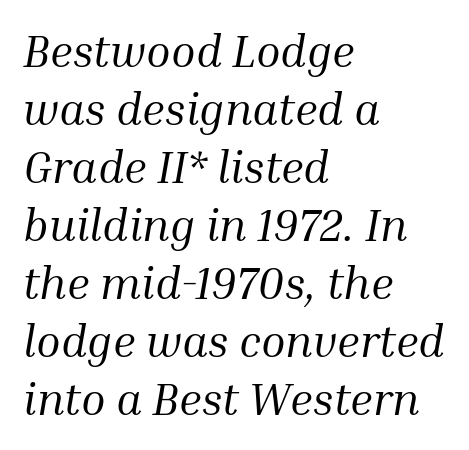
Q: Is the text bold? A: No.
Q: Is the text italic (slanted)? A: Yes, it leans right by about 10 degrees.
Q: Is the typeface a serif or a sans-serif typeface? A: Serif.
Q: Is the text underlined? A: No.
Q: How is the paragraph aligned? A: Left-aligned.
Q: Is the spacing between letters normal or unusually wide? A: Normal.
Q: Is the spacing between lines tight, normal or loose? A: Normal.
Q: Width (condensed, normal, or wide)? A: Normal.
Q: Stroke contrast? A: Medium.
Q: x-height? A: Medium.
Q: Monospaced? A: No.
